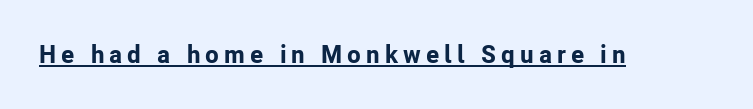
The rendered words wear a rule along their underside. The rendering inserts visible extra space after every character. The sample has been set heavy, in full bold. Designer's note — italics off, roman on.
